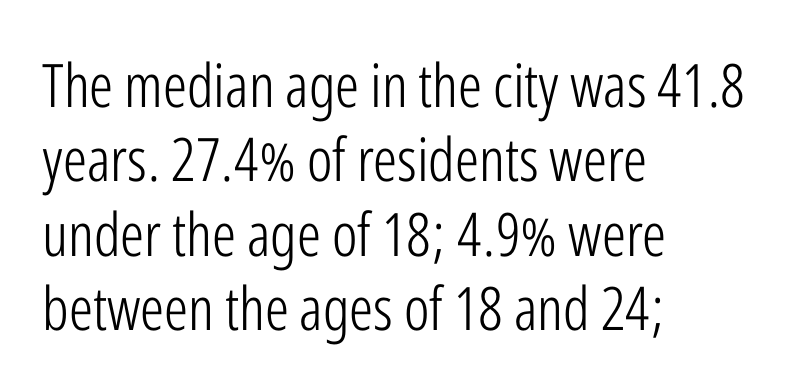
The image shows 60 px light, condensed sans-serif type, upright; set left-aligned, line spacing 1.24x, normal letter spacing, not underlined; low stroke contrast and a medium x-height.
